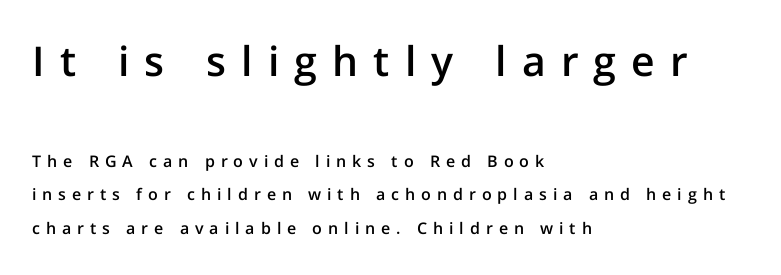
Q: Is the text bold? A: Semi-bold.
Q: Is the text italic (slanted)? A: No, it is upright.
Q: Is the typeface a serif or a sans-serif typeface? A: Sans-serif.
Q: Is the text underlined? A: No.
Q: How is the paragraph aligned? A: Left-aligned.
Q: Is the spacing between letters normal or unusually wide? A: Unusually wide.
Q: Is the spacing between lines tight, normal or loose? A: Loose.
Q: Which block of text is set in a larger size, the first (top) or the second (bottom)? A: The first (top) one.
Q: Width (condensed, normal, or wide)? A: Normal.
Q: Stroke contrast? A: Low.
Q: x-height? A: Medium.
Q: Monospaced? A: No.
